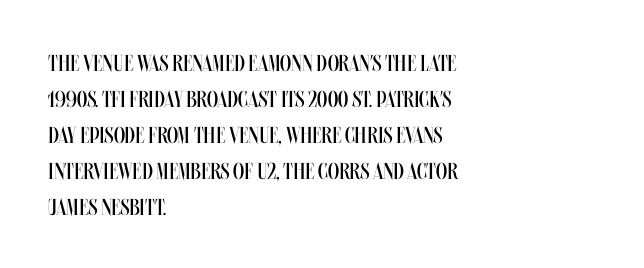
The image shows 23 px text type, upright; set left-aligned, normal line spacing (1.56x), normal letter spacing, not underlined.
